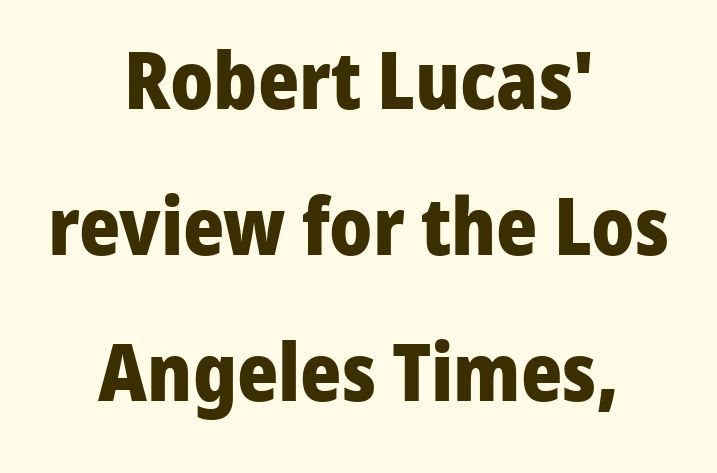
Nope, not italic — everything's standing straight. The glyphs in this specimen are sans serif. The glyphs have the mass of a bold cut. Only glyphs here, with clear space below each row. Where is the straight margin? There isn't one; the lines are centered.
